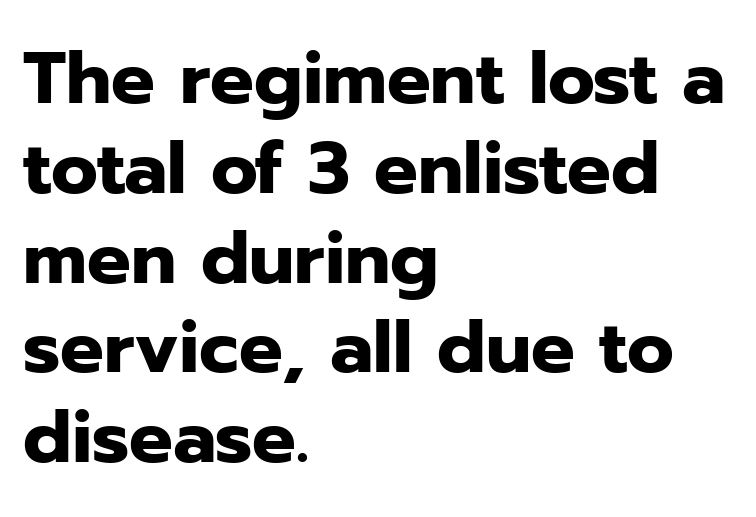
Q: Is the text bold? A: Yes.
Q: Is the text italic (slanted)? A: No, it is upright.
Q: Is the typeface a serif or a sans-serif typeface? A: Sans-serif.
Q: Is the text underlined? A: No.
Q: How is the paragraph aligned? A: Left-aligned.
Q: Is the spacing between letters normal or unusually wide? A: Normal.
Q: Width (condensed, normal, or wide)? A: Normal.
Q: Stroke contrast? A: Low.
Q: x-height? A: Medium.
Q: Monospaced? A: No.
